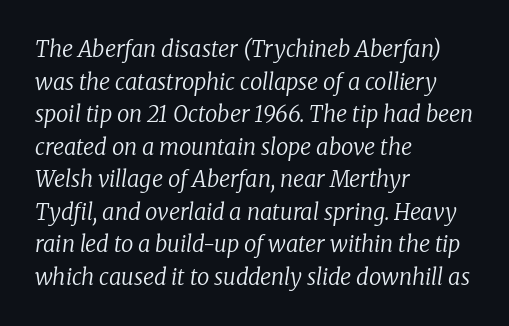
The image shows 22 px text type, italic (leaning right); set left-aligned, normal line spacing (1.48x), normal letter spacing, not underlined.
